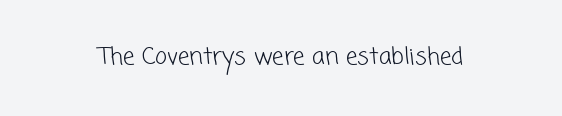
Between one letter and the next there's only the usual sliver of space. Weight: in the light-to-regular range. This rendering features lettering with no underline.
